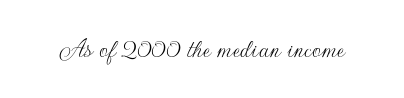
Q: Is the text bold? A: No.
Q: Is the text italic (slanted)? A: Yes.
Q: Is the typeface a serif or a sans-serif typeface? A: Sans-serif.
Q: Is the text underlined? A: No.
Q: Is the spacing between letters normal or unusually wide? A: Normal.
Q: Width (condensed, normal, or wide)? A: Normal.
Q: Stroke contrast? A: Low.
Q: x-height? A: Small.
Q: Monospaced? A: No.
